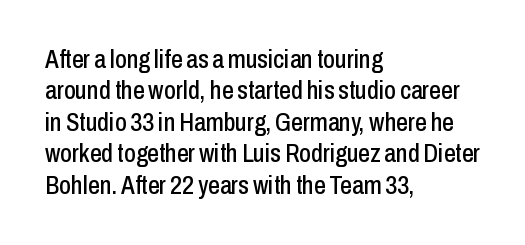
Q: Is the text italic (slanted)? A: No, it is upright.
Q: Is the text underlined? A: No.
Q: How is the paragraph aligned? A: Left-aligned.
Q: Is the spacing between letters normal or unusually wide? A: Normal.
